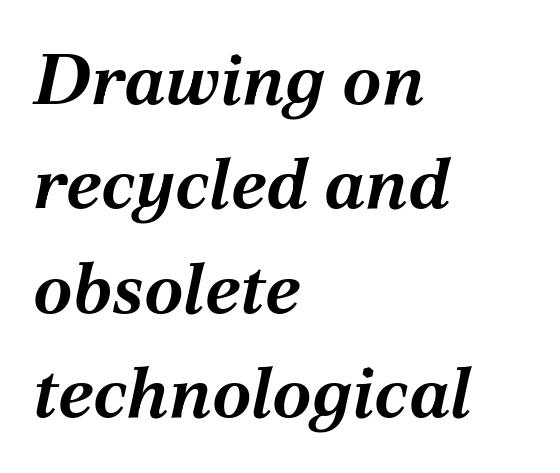
Q: Is the text bold? A: Yes.
Q: Is the text italic (slanted)? A: Yes, it leans right by about 12 degrees.
Q: Is the text underlined? A: No.
Q: How is the paragraph aligned? A: Left-aligned.
Q: Is the spacing between letters normal or unusually wide? A: Normal.
Q: Is the spacing between lines tight, normal or loose? A: Normal.
Q: Width (condensed, normal, or wide)? A: Normal.
Q: Stroke contrast? A: Medium.
Q: x-height? A: Medium.
Q: Monospaced? A: No.
